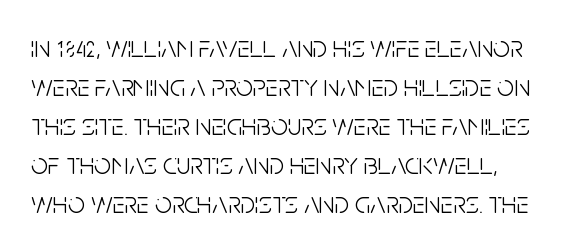
The image shows 30 px light, condensed sans-serif type, upright; set normal line spacing (1.3x), normal letter spacing, not underlined; low stroke contrast and a large x-height.
